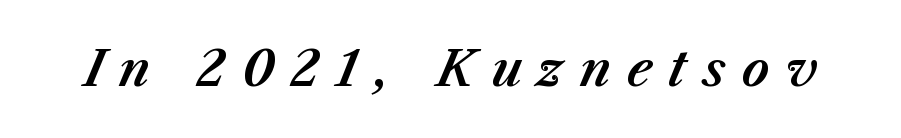
The face used here is proportionally spaced, like ordinary book or web type. Honestly, the letter spacing is so wide it's the main thing you notice. Has an underline been added? It has not. Yep, that's italic — everything's leaning.
